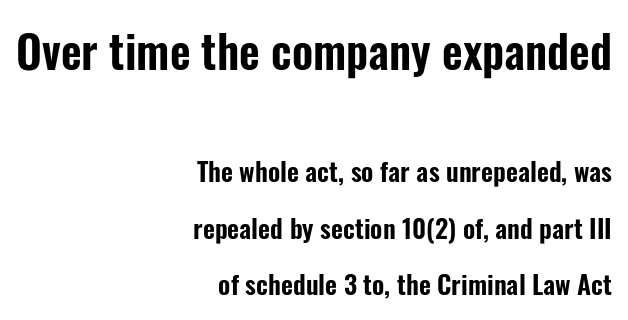
Q: Is the text italic (slanted)? A: No, it is upright.
Q: Is the typeface a serif or a sans-serif typeface? A: Sans-serif.
Q: Is the text underlined? A: No.
Q: How is the paragraph aligned? A: Right-aligned.
Q: Is the spacing between letters normal or unusually wide? A: Normal.
Q: Is the spacing between lines tight, normal or loose? A: Loose.
Q: Which block of text is set in a larger size, the first (top) or the second (bottom)? A: The first (top) one.
Q: Width (condensed, normal, or wide)? A: Condensed.
Q: Stroke contrast? A: Low.
Q: x-height? A: Medium.
Q: Monospaced? A: No.
